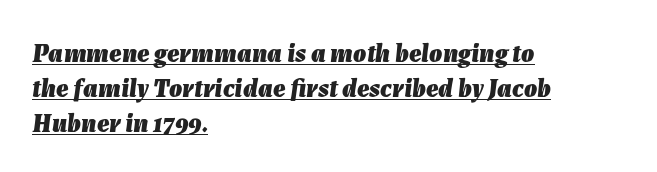
Set as a true bold cut, around the 700 mark. Does extra space separate the letters? No, they use regular spacing. This sample uses an oblique cut, with every glyph tilted off the vertical. Casual observation: everything's shoved over to the left.
